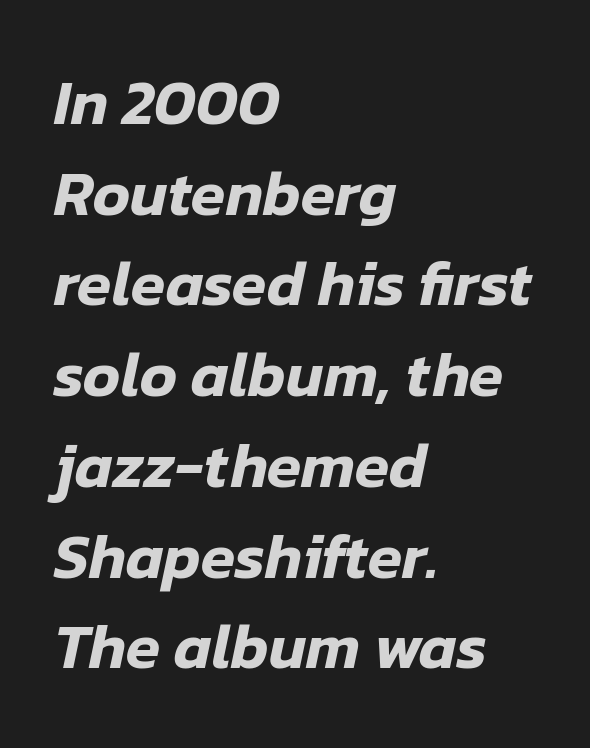
{"italic": "yes", "lean": "right", "slant_degrees": 12, "width": "normal", "stroke_contrast": "low", "x_height": "medium", "monospaced": "no", "underline": "no", "align": "left", "line_spacing": "normal", "line_spacing_ratio": 1.44, "letter_spacing": "normal", "letter_spacing_em": 0.0, "glyph_px": 63}
